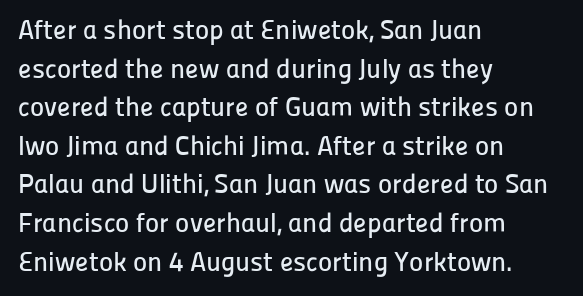
Q: Is the text italic (slanted)? A: No, it is upright.
Q: Is the text underlined? A: No.
Q: How is the paragraph aligned? A: Left-aligned.
Q: Is the spacing between letters normal or unusually wide? A: Normal.
Q: Is the spacing between lines tight, normal or loose? A: Normal.
